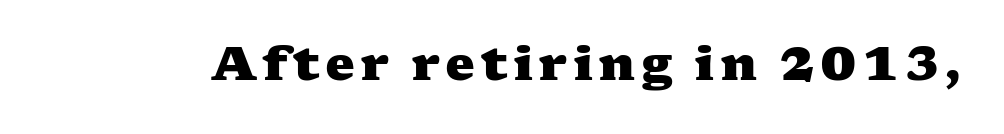
Q: Is the text bold? A: Yes.
Q: Is the typeface a serif or a sans-serif typeface? A: Serif.
Q: Is the text underlined? A: No.
Q: Width (condensed, normal, or wide)? A: Wide.
Q: Stroke contrast? A: Medium.
Q: x-height? A: Medium.
Q: Monospaced? A: No.
